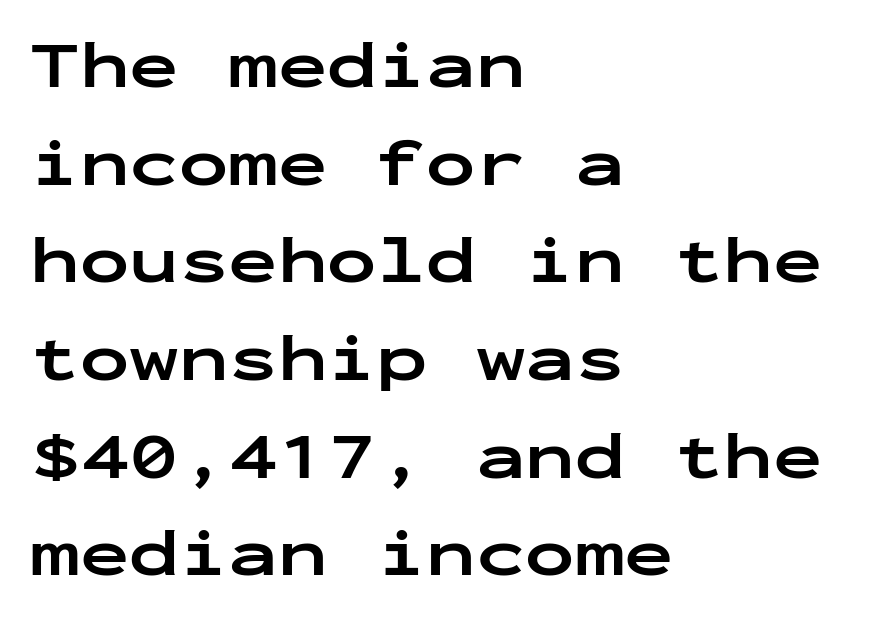
The image shows 66 px bold, wide sans-serif type, upright, monospaced; set left-aligned, normal line spacing (1.48x), normal letter spacing, not underlined; low stroke contrast and a medium x-height.
